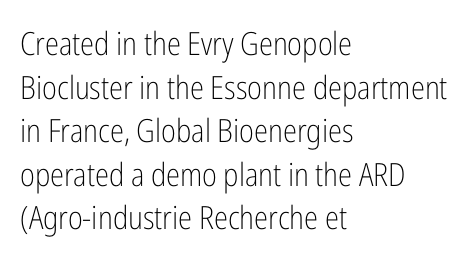
{"serif": "no", "italic": "no", "bold": "no", "weight": "light", "width": "condensed", "stroke_contrast": "low", "x_height": "medium", "monospaced": "no", "underline": "no", "align": "left", "line_spacing": "normal", "line_spacing_ratio": 1.36, "letter_spacing": "normal", "letter_spacing_em": 0.0, "glyph_px": 32}
